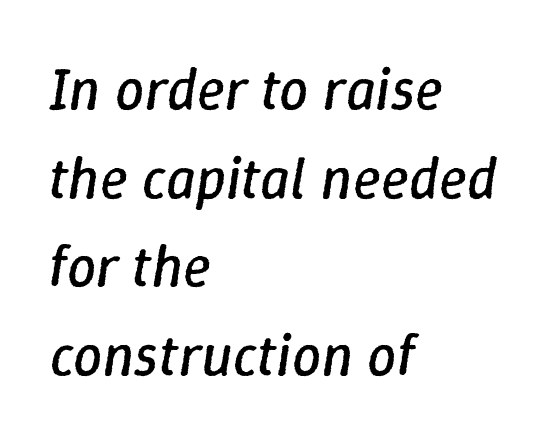
{"italic": "yes", "lean": "right", "slant_degrees": 9, "bold": "no", "weight": "regular", "width": "normal", "stroke_contrast": "low", "x_height": "medium", "monospaced": "no", "underline": "no", "align": "left", "line_spacing": "normal", "line_spacing_ratio": 1.53, "letter_spacing": "normal", "letter_spacing_em": 0.0, "glyph_px": 58}
